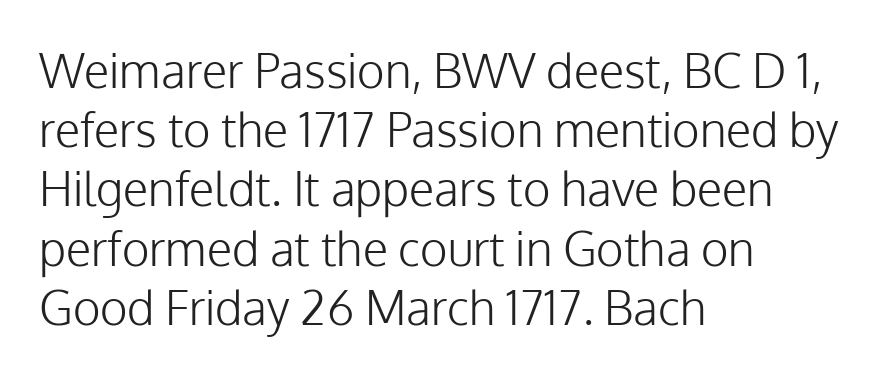
{"serif": "no", "italic": "no", "bold": "no", "weight": "light", "width": "normal", "stroke_contrast": "low", "x_height": "medium", "monospaced": "no", "underline": "no", "align": "left", "line_spacing": "normal", "line_spacing_ratio": 1.26, "letter_spacing": "normal", "letter_spacing_em": 0.0, "glyph_px": 47}
